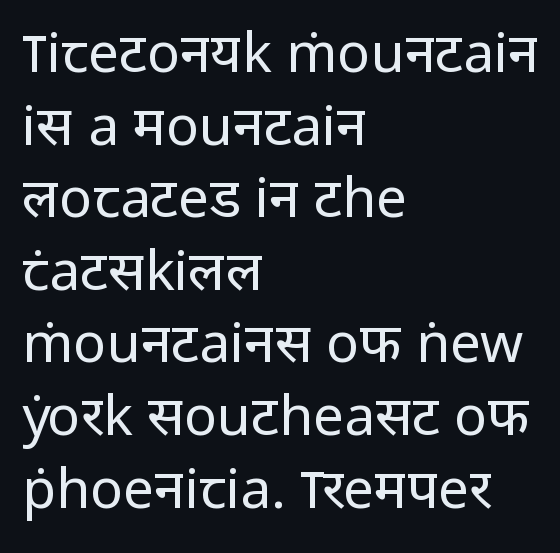
{"serif": "no", "italic": "no", "bold": "no", "weight": "regular", "width": "normal", "stroke_contrast": "low", "x_height": "medium", "monospaced": "no", "underline": "no", "align": "left", "line_spacing": "normal", "line_spacing_ratio": 1.32, "letter_spacing": "normal", "letter_spacing_em": 0.0, "glyph_px": 55}
